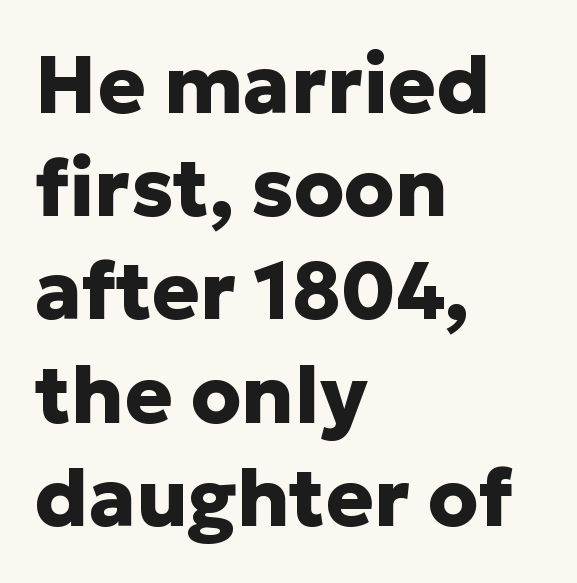
The image shows 80 px heavy sans-serif type, upright; set left-aligned, normal line spacing (1.29x), normal letter spacing, not underlined; low stroke contrast and a medium x-height.
